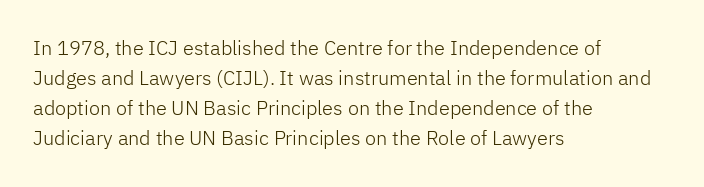
Q: Is the text bold? A: No.
Q: Is the text italic (slanted)? A: No, it is upright.
Q: Is the text underlined? A: No.
Q: How is the paragraph aligned? A: Left-aligned.
Q: Is the spacing between letters normal or unusually wide? A: Normal.
Q: Is the spacing between lines tight, normal or loose? A: Normal.
